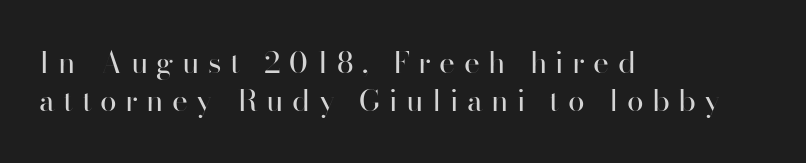
The text block is weighted toward the left margin, trailing off unevenly rightward. The rendering uses natural spacing where letterforms have individual widths. Stroke thickness stays within the range of a standard reading face or lighter. Unlike a traditional serif, this face leaves its strokes unadorned.
